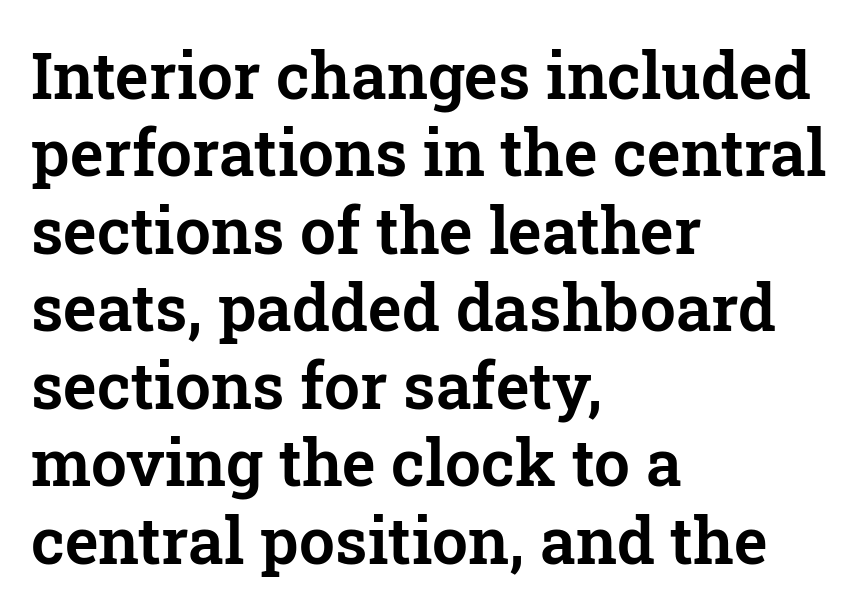
Q: Is the text italic (slanted)? A: No, it is upright.
Q: Is the typeface a serif or a sans-serif typeface? A: Serif.
Q: Is the text underlined? A: No.
Q: How is the paragraph aligned? A: Left-aligned.
Q: Is the spacing between letters normal or unusually wide? A: Normal.
Q: Width (condensed, normal, or wide)? A: Normal.
Q: Stroke contrast? A: Low.
Q: x-height? A: Medium.
Q: Monospaced? A: No.
